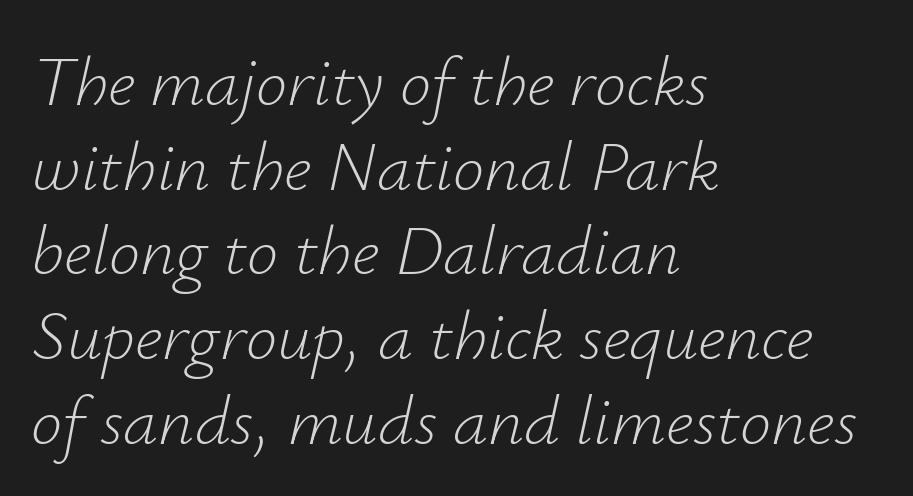
The image shows 70 px light type, italic (leaning right); set left-aligned, line spacing 1.21x, normal letter spacing, not underlined; low stroke contrast and a small x-height.
